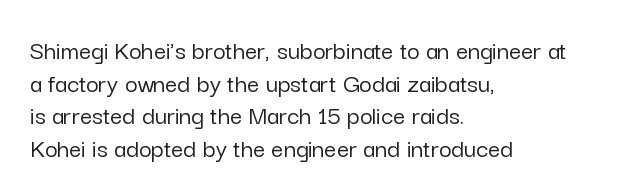
Words float on clear page, feet unadorned. Words appear dense and cohesive because spacing is normal. The lettering holds an erect, upright posture throughout. If you drew a ruler down the left edge, every line would touch it.
